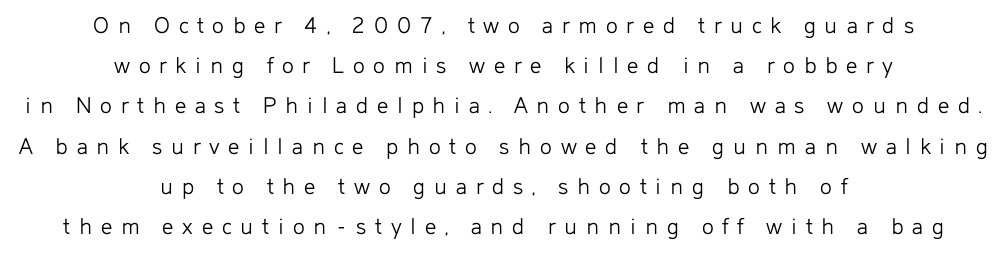
Observe the wide spacing: letters keep a clear distance from each other. The glyphs are unaccompanied by any horizontal stroke below them. Is the stroke heavy? The answer is a plain regular-or-lighter. Quick note: interline space is typical.
